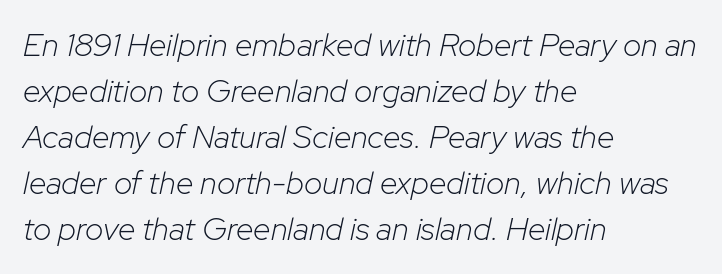
A typesetter would call this proportional, since set widths differ per character. If you drew a ruler down the left edge, every line would touch it. The line texture is even and compact thanks to regular tracking. The font's italic variant was chosen for this text. If you measured baseline to baseline, you'd find a middling distance. This reads as an unemphasized weight, regular at the heaviest.
